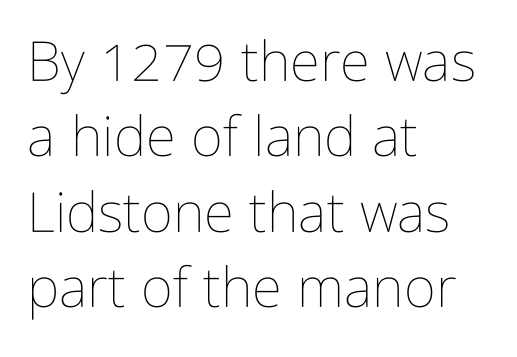
{"italic": "no", "bold": "no", "weight": "thin", "width": "condensed", "stroke_contrast": "low", "x_height": "medium", "monospaced": "no", "underline": "no", "align": "left", "line_spacing": "normal", "line_spacing_ratio": 1.37, "letter_spacing": "normal", "letter_spacing_em": 0.0, "glyph_px": 55}
